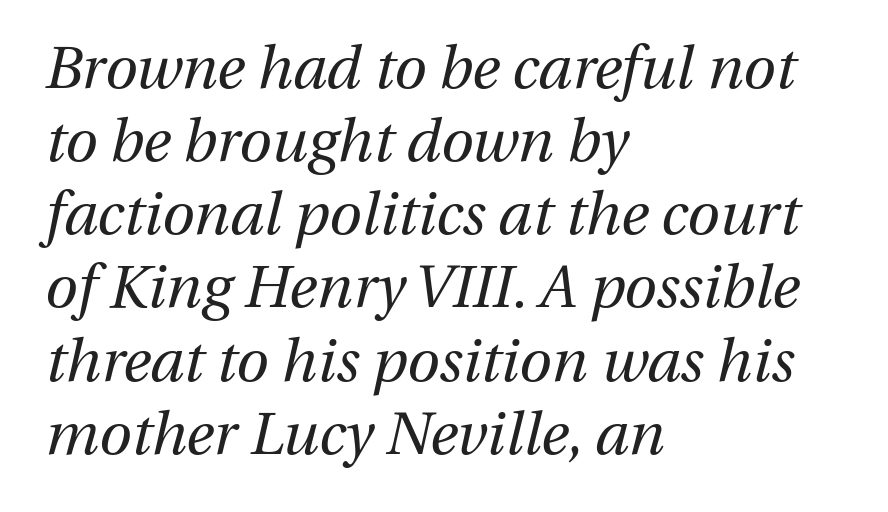
The image shows 59 px regular-weight type, italic (leaning right); set left-aligned, line spacing 1.24x, normal letter spacing, not underlined; medium stroke contrast and a medium x-height.
